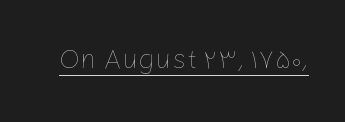
Q: Is the text bold? A: No.
Q: Is the text italic (slanted)? A: No, it is upright.
Q: Is the text underlined? A: Yes.
Q: Is the spacing between letters normal or unusually wide? A: Normal.
Q: Width (condensed, normal, or wide)? A: Normal.
Q: Stroke contrast? A: Low.
Q: x-height? A: Medium.
Q: Monospaced? A: No.
